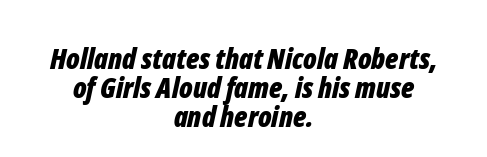
Q: Is the text bold? A: Yes.
Q: Is the text italic (slanted)? A: Yes, it leans right by about 12 degrees.
Q: Is the text underlined? A: No.
Q: How is the paragraph aligned? A: Centered.
Q: Is the spacing between letters normal or unusually wide? A: Normal.
Q: Is the spacing between lines tight, normal or loose? A: Tight.
Q: Width (condensed, normal, or wide)? A: Condensed.
Q: Stroke contrast? A: Low.
Q: x-height? A: Medium.
Q: Monospaced? A: No.
